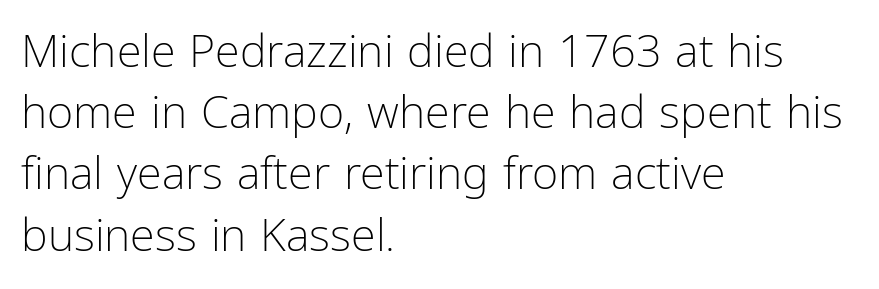
Q: Is the text bold? A: No.
Q: Is the text italic (slanted)? A: No, it is upright.
Q: Is the typeface a serif or a sans-serif typeface? A: Sans-serif.
Q: Is the text underlined? A: No.
Q: How is the paragraph aligned? A: Left-aligned.
Q: Is the spacing between letters normal or unusually wide? A: Normal.
Q: Is the spacing between lines tight, normal or loose? A: Normal.
Q: Width (condensed, normal, or wide)? A: Condensed.
Q: Stroke contrast? A: Low.
Q: x-height? A: Medium.
Q: Monospaced? A: No.
